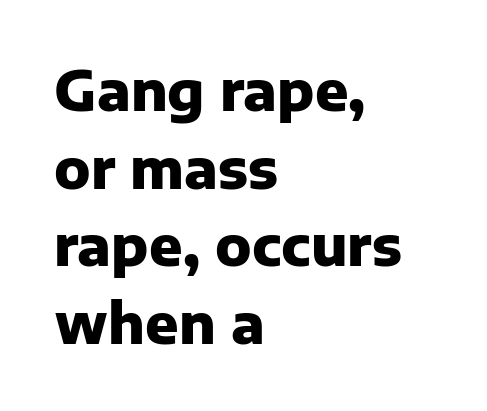
{"serif": "no", "italic": "no", "bold": "yes", "weight": "heavy", "width": "normal", "stroke_contrast": "low", "x_height": "medium", "monospaced": "no", "underline": "no", "align": "left", "line_spacing": "normal", "line_spacing_ratio": 1.41, "letter_spacing": "normal", "letter_spacing_em": 0.0, "glyph_px": 55}
